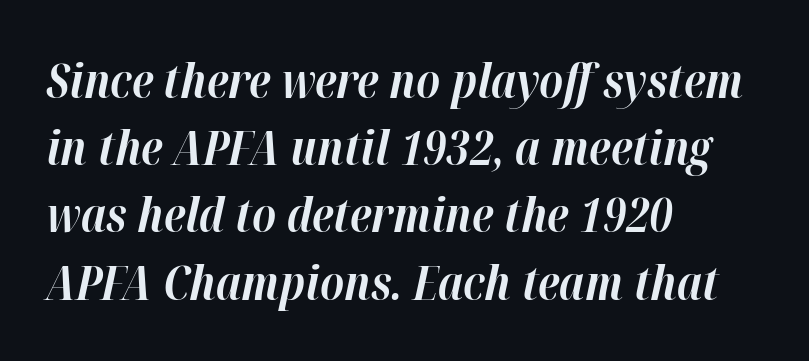
Baseline-to-baseline distance is the conventional proportion of letter height. What weight is shown? A full bold with thick strokes. Emphasis-style slanted type is in use. Underlining? Definitely not there.
